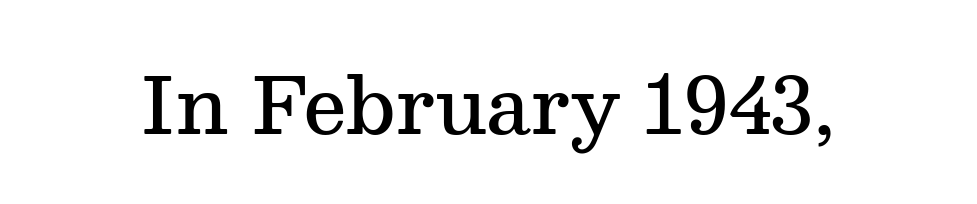
{"serif": "yes", "italic": "no", "bold": "semi", "weight": "semibold", "width": "normal", "stroke_contrast": "medium", "x_height": "medium", "monospaced": "no", "underline": "no", "letter_spacing": "normal", "letter_spacing_em": 0.0, "glyph_px": 77}
